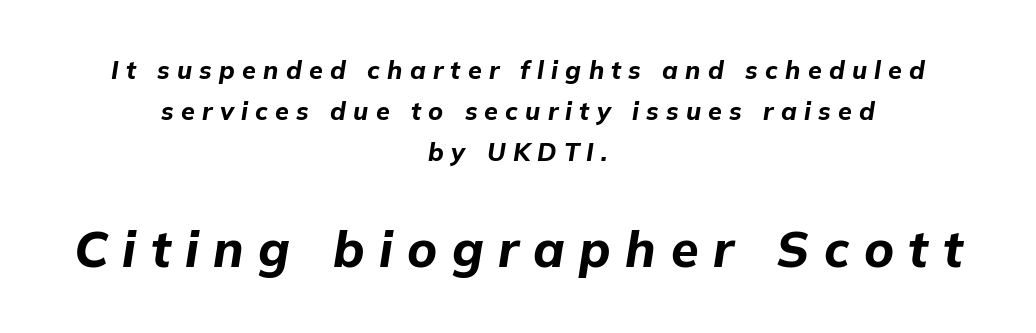
These lines are rendered in a variable-pitch font. Honestly, the letter spacing is so wide it's the main thing you notice. On the weight axis this lands at bold, roughly 700. Every character sits at an angle, as italics do. Teacher's note: observe the equal gaps on both sides — that is centered alignment.
